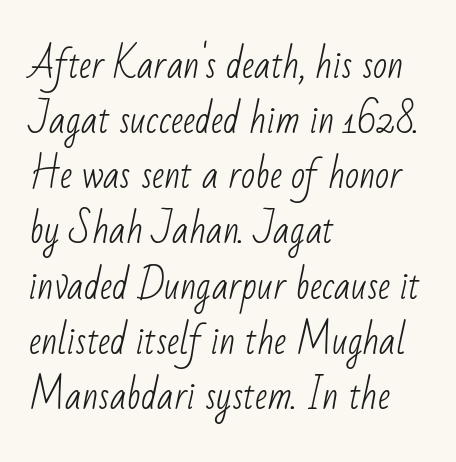
The letters carry no serifs — their stems end cleanly without finishing strokes. Unmarked baselines from the first word to the last. Whoever set this chose a conventional vertical rhythm. You could not count columns in this text — the font is proportionally spaced.
